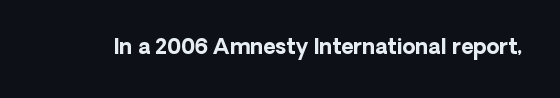
{"italic": "no", "bold": "yes", "underline": "no", "letter_spacing": "normal", "letter_spacing_em": 0.0, "glyph_px": 21}
